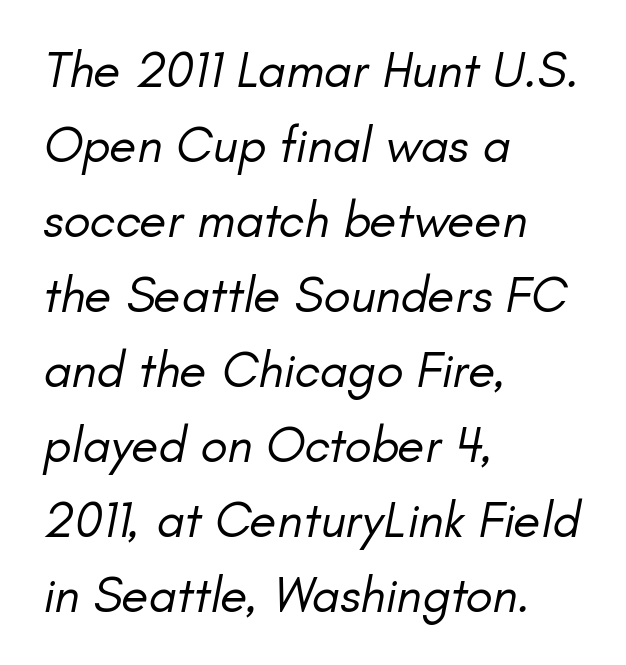
{"italic": "yes", "lean": "right", "slant_degrees": 11, "bold": "no", "weight": "regular", "width": "normal", "stroke_contrast": "low", "x_height": "small", "monospaced": "no", "underline": "no", "align": "left", "line_spacing": "normal", "line_spacing_ratio": 1.5, "letter_spacing": "normal", "letter_spacing_em": 0.0, "glyph_px": 50}
